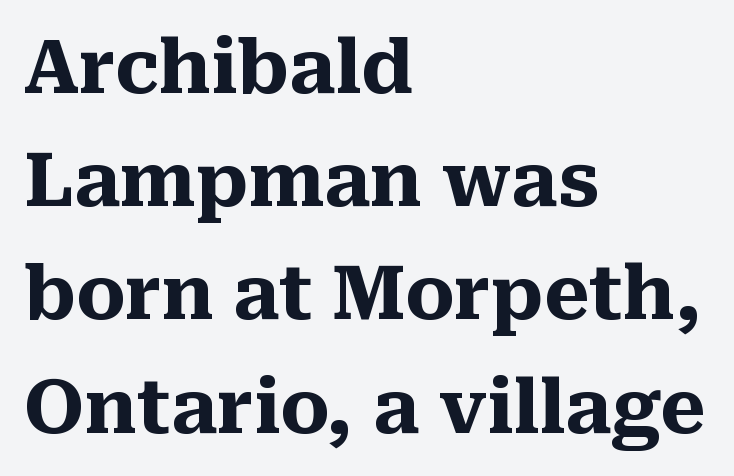
{"serif": "yes", "italic": "no", "bold": "yes", "weight": "heavy", "width": "normal", "stroke_contrast": "medium", "x_height": "medium", "monospaced": "no", "underline": "no", "align": "left", "line_spacing": "normal", "line_spacing_ratio": 1.53, "letter_spacing": "normal", "letter_spacing_em": 0.0, "glyph_px": 74}
